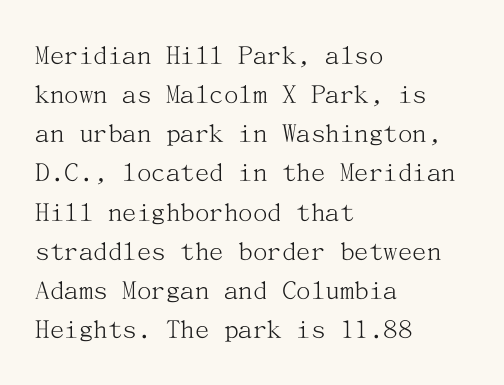
The paragraph shown leans on its left margin. The font sits on the lighter half of the weight spectrum, regular included. Lines of text with bare space underneath. Look at the tracking — it's just the regular setting, nothing added.
